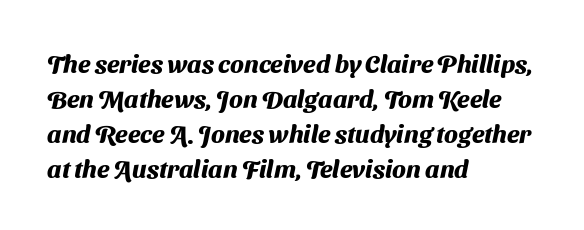
{"bold": "yes", "underline": "no", "align": "left", "line_spacing": "normal", "line_spacing_ratio": 1.4, "letter_spacing": "normal", "letter_spacing_em": 0.0, "glyph_px": 25}
